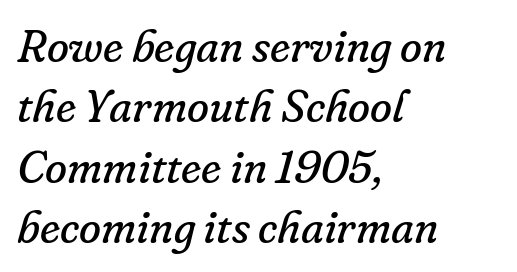
The image shows 45 px regular-weight serif type, italic (leaning right); set left-aligned, normal line spacing (1.34x), normal letter spacing, not underlined; low stroke contrast and a small x-height.
